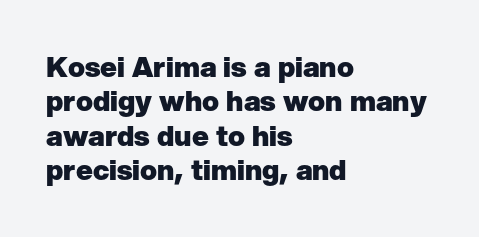
Q: Is the text bold? A: Yes.
Q: Is the text italic (slanted)? A: No, it is upright.
Q: Is the typeface a serif or a sans-serif typeface? A: Sans-serif.
Q: Is the text underlined? A: No.
Q: How is the paragraph aligned? A: Left-aligned.
Q: Is the spacing between letters normal or unusually wide? A: Normal.
Q: Width (condensed, normal, or wide)? A: Normal.
Q: Stroke contrast? A: Low.
Q: x-height? A: Medium.
Q: Monospaced? A: No.
